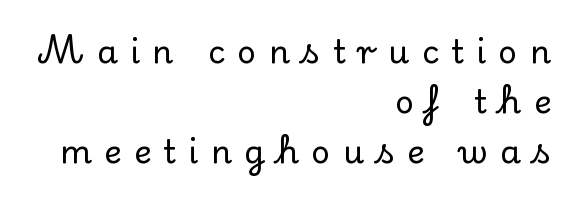
{"serif": "yes", "italic": "no", "width": "normal", "stroke_contrast": "low", "x_height": "small", "monospaced": "no", "underline": "no", "align": "right", "line_spacing": "normal", "line_spacing_ratio": 1.52, "letter_spacing": "wide", "letter_spacing_em": 0.37, "glyph_px": 33}
